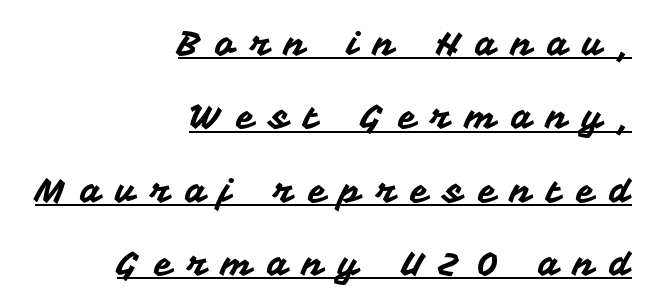
{"serif": "no", "width": "normal", "stroke_contrast": "medium", "x_height": "medium", "monospaced": "no", "underline": "yes", "align": "right", "line_spacing": "loose", "line_spacing_ratio": 2.16, "letter_spacing": "wide", "letter_spacing_em": 0.43, "glyph_px": 34}
